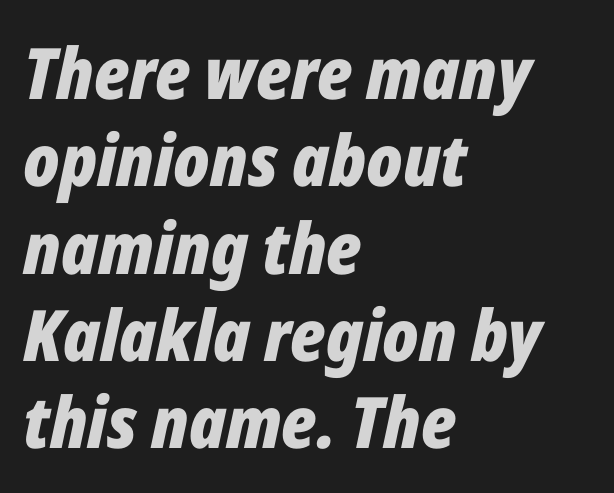
Q: Is the text bold? A: Yes.
Q: Is the text italic (slanted)? A: Yes, it leans right by about 12 degrees.
Q: Is the text underlined? A: No.
Q: How is the paragraph aligned? A: Left-aligned.
Q: Is the spacing between letters normal or unusually wide? A: Normal.
Q: Width (condensed, normal, or wide)? A: Condensed.
Q: Stroke contrast? A: Low.
Q: x-height? A: Medium.
Q: Monospaced? A: No.
